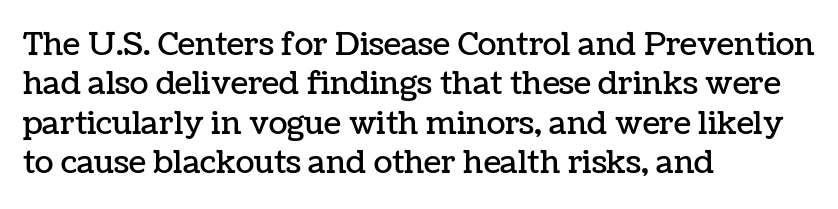
A typesetter would call this proportional, since set widths differ per character. Which margin do the lines hug? The left one — the right edge is uneven. Every stem runs plumb, perpendicular to the baseline. A normal amount of white space separates one row of letters from the next.
